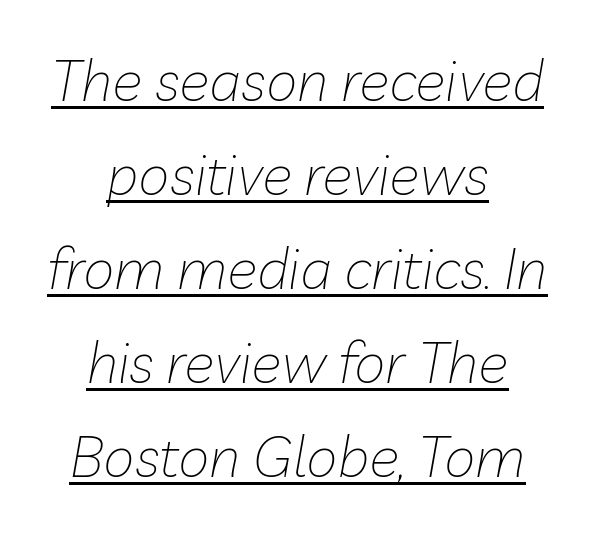
The image shows 57 px thin type, italic (leaning right); set centered, normal line spacing (1.65x), normal letter spacing, underlined; low stroke contrast and a medium x-height.
